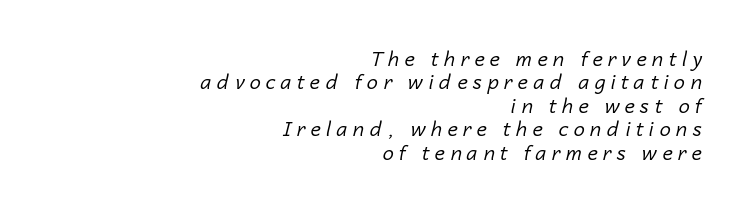
{"italic": "yes", "lean": "right", "slant_degrees": 14, "bold": "no", "underline": "no", "align": "right", "line_spacing_ratio": 1.17, "letter_spacing": "wide", "letter_spacing_em": 0.27, "glyph_px": 20}
